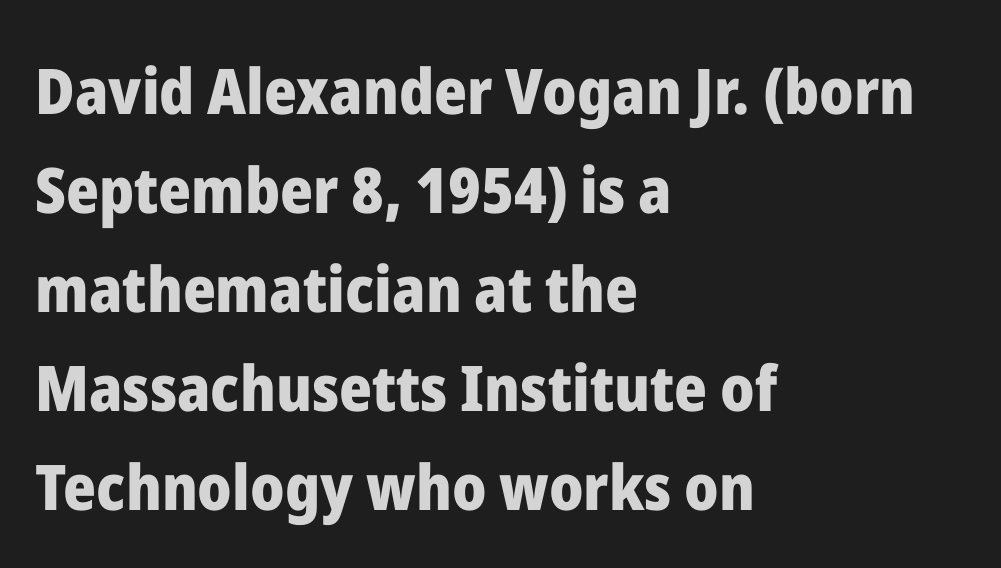
The image shows 63 px heavy sans-serif type, upright; set left-aligned, normal line spacing (1.57x), normal letter spacing, not underlined; low stroke contrast and a medium x-height.
